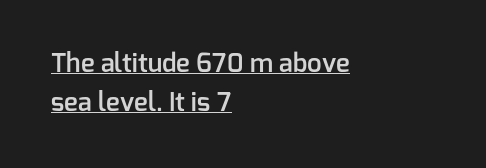
The typography opts for an upright posture over an oblique one. What's the leading like? Ordinary, nothing unusual. Spacing between characters is what you'd get straight out of the box. The passage shown is semibold, sitting just below true bold.
